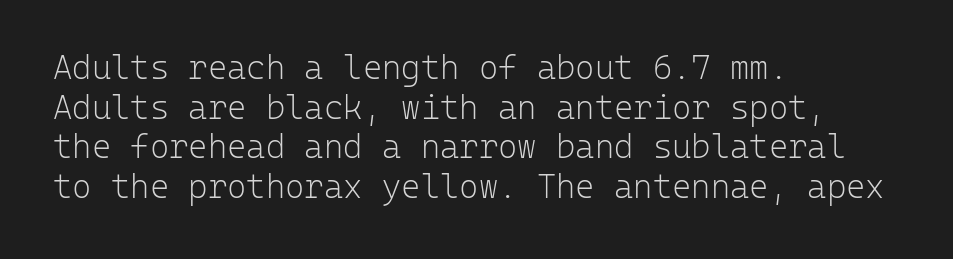
{"serif": "no", "italic": "no", "bold": "no", "weight": "light", "width": "normal", "stroke_contrast": "low", "x_height": "medium", "monospaced": "yes", "underline": "no", "align": "left", "line_spacing_ratio": 1.2, "letter_spacing": "normal", "letter_spacing_em": 0.0, "glyph_px": 33}
